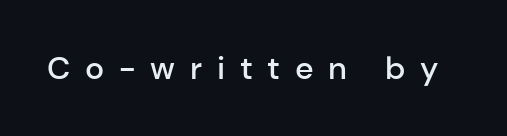
Q: Is the text bold? A: Semi-bold.
Q: Is the text italic (slanted)? A: No, it is upright.
Q: Is the typeface a serif or a sans-serif typeface? A: Sans-serif.
Q: Is the text underlined? A: No.
Q: Is the spacing between letters normal or unusually wide? A: Unusually wide.
Q: Width (condensed, normal, or wide)? A: Normal.
Q: Stroke contrast? A: Low.
Q: x-height? A: Medium.
Q: Monospaced? A: No.
